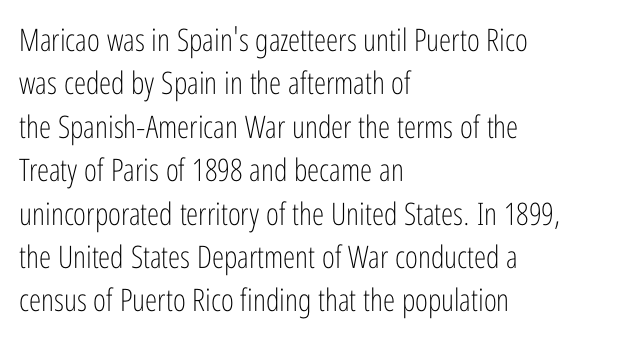
Q: Is the text bold? A: No.
Q: Is the text italic (slanted)? A: No, it is upright.
Q: Is the typeface a serif or a sans-serif typeface? A: Sans-serif.
Q: Is the text underlined? A: No.
Q: How is the paragraph aligned? A: Left-aligned.
Q: Is the spacing between letters normal or unusually wide? A: Normal.
Q: Is the spacing between lines tight, normal or loose? A: Normal.
Q: Width (condensed, normal, or wide)? A: Condensed.
Q: Stroke contrast? A: Low.
Q: x-height? A: Medium.
Q: Monospaced? A: No.
